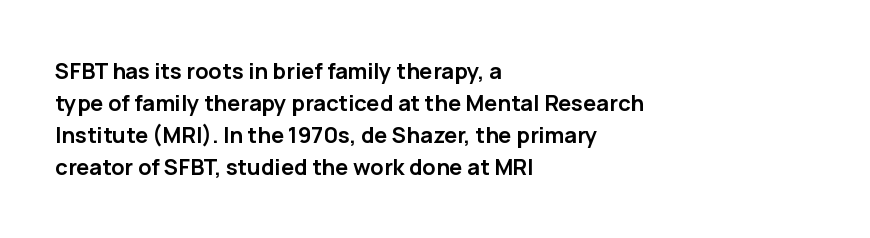
{"italic": "no", "bold": "yes", "underline": "no", "align": "left", "line_spacing": "normal", "line_spacing_ratio": 1.46, "letter_spacing": "normal", "letter_spacing_em": 0.0, "glyph_px": 22}
